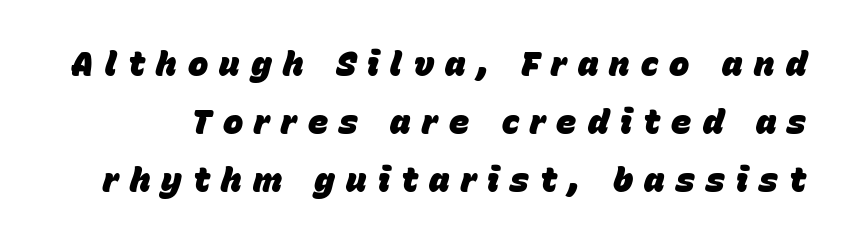
Looking at the ascenders, they clearly lean. These lines carry a lot of weight — the face is fully bold. The space beneath each line is pristine and unruled. Is this a fixed-width face? No — the glyphs have proportional, varying widths. The horizontal fit of the characters is loose and conspicuously gappy.
